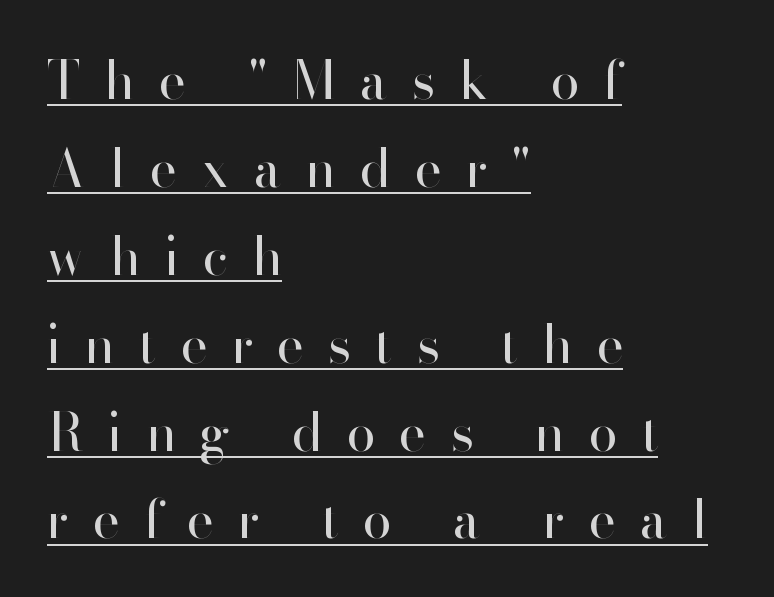
The image shows 52 px regular-weight sans-serif type, upright; set left-aligned, normal line spacing (1.69x), unusually wide letter spacing (+0.48 em), underlined; high stroke contrast and a small x-height.
